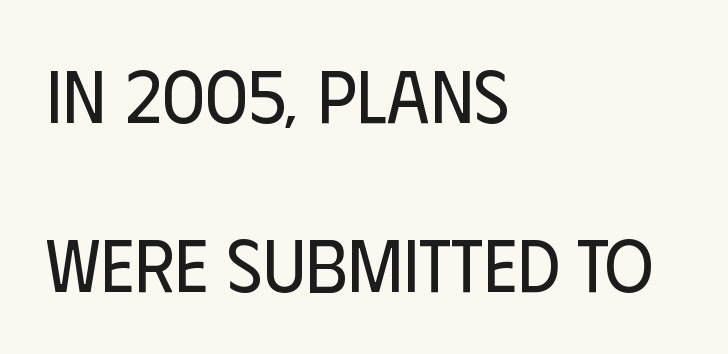
Q: Is the text bold? A: No.
Q: Is the text italic (slanted)? A: No, it is upright.
Q: Is the typeface a serif or a sans-serif typeface? A: Sans-serif.
Q: Is the text underlined? A: No.
Q: How is the paragraph aligned? A: Left-aligned.
Q: Is the spacing between letters normal or unusually wide? A: Normal.
Q: Is the spacing between lines tight, normal or loose? A: Loose.
Q: Width (condensed, normal, or wide)? A: Condensed.
Q: Stroke contrast? A: Low.
Q: x-height? A: Large.
Q: Monospaced? A: No.
